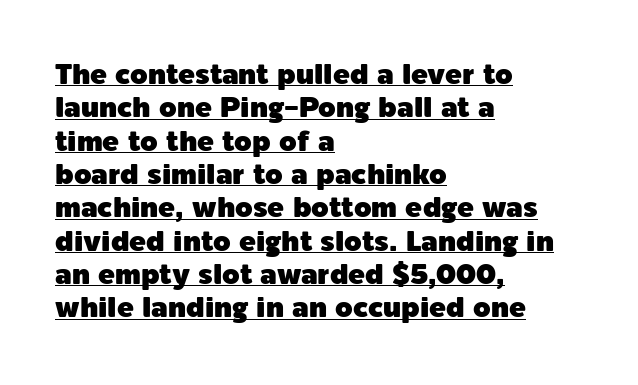
The passage shown is typeset with a sans-serif family. The passage shown is typed in a proportional face where columns would drift. Every character sits straight up, as roman type does. Underlining? Definitely there. Students, note that the glyphs here touch the page at normal intervals. Line starts are locked; line ends wander.
